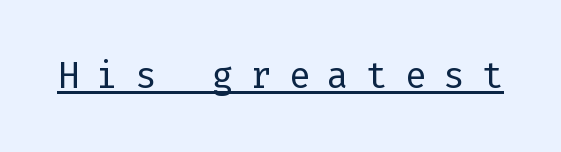
The image shows 36 px regular-weight sans-serif type, upright; set unusually wide letter spacing (+0.47 em), underlined; low stroke contrast and a medium x-height.
